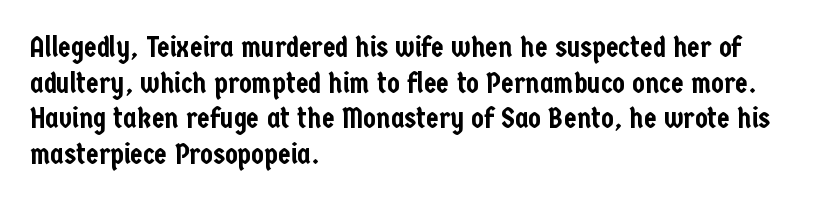
The passage shown is typeset with a sans-serif family. Observe the ordinary spacing: letters are neighbours, not strangers. Proportional: the letters do not fall into vertical columns. Italic: no, the glyphs are upright roman.
